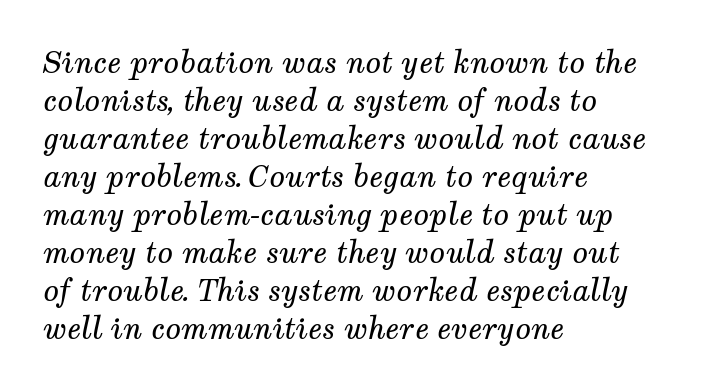
Q: Is the text bold? A: No.
Q: Is the text italic (slanted)? A: Yes, it leans right by about 12 degrees.
Q: Is the typeface a serif or a sans-serif typeface? A: Serif.
Q: Is the text underlined? A: No.
Q: How is the paragraph aligned? A: Left-aligned.
Q: Is the spacing between letters normal or unusually wide? A: Normal.
Q: Is the spacing between lines tight, normal or loose? A: Normal.
Q: Width (condensed, normal, or wide)? A: Normal.
Q: Stroke contrast? A: Medium.
Q: x-height? A: Medium.
Q: Monospaced? A: No.
